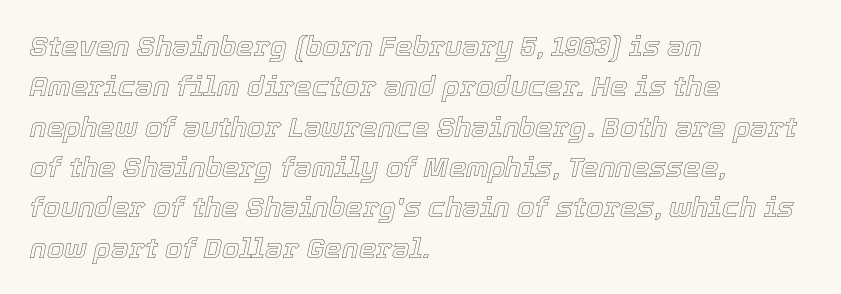
{"italic": "yes", "lean": "right", "slant_degrees": 12, "width": "normal", "x_height": "medium", "monospaced": "no", "underline": "no", "align": "left", "line_spacing": "normal", "line_spacing_ratio": 1.44, "letter_spacing": "normal", "letter_spacing_em": 0.0, "glyph_px": 28}
